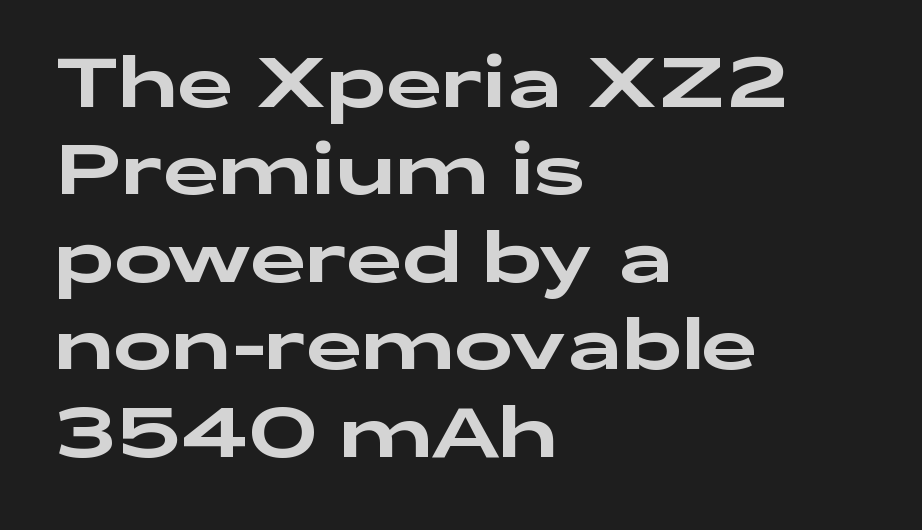
The leading is moderate, giving the passage an even texture. Letters rest on an invisible, unmarked baseline. Caption: standard tracking, unaltered. This is the regular roman posture of the typeface.
